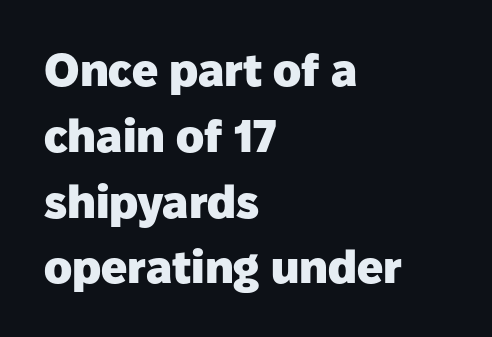
{"serif": "no", "italic": "no", "bold": "yes", "weight": "heavy", "width": "normal", "stroke_contrast": "low", "x_height": "medium", "monospaced": "no", "underline": "no", "align": "left", "line_spacing": "normal", "line_spacing_ratio": 1.43, "letter_spacing": "normal", "letter_spacing_em": 0.0, "glyph_px": 46}
